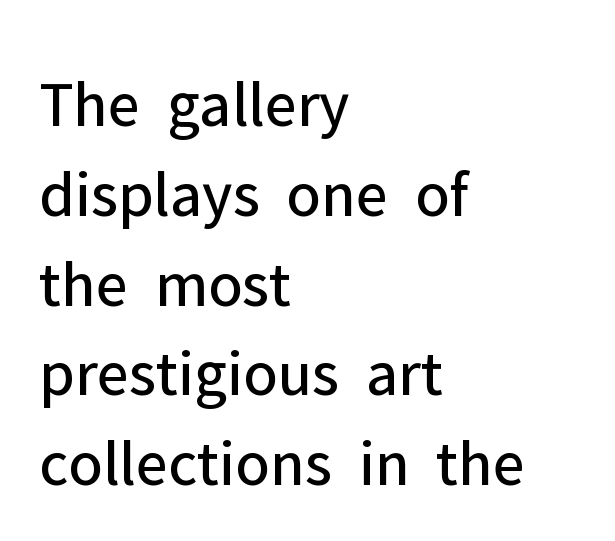
The rendering shows plain stroke endings on the letterforms — a sans-serif design. Default kerning and tracking; the words read as compact shapes. Each letter keeps its own natural width here, so spacing adapts to shape. Where is the straight margin? On the left. Stems here are at most as thick as an everyday book face.
